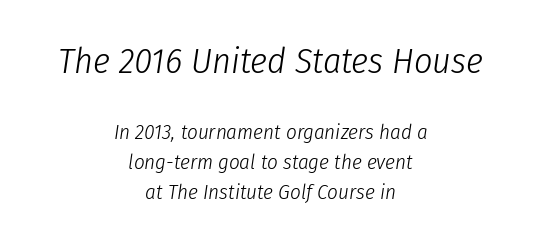
The passage shown is not bold in any degree. Plain, unruled lines of type. Teacher's note: observe the equal gaps on both sides — that is centered alignment. Characters follow at the spacing the type designer built in. A normal amount of white space separates one row of letters from the next. Compare the two chunks: the upper has the greater cap height.
